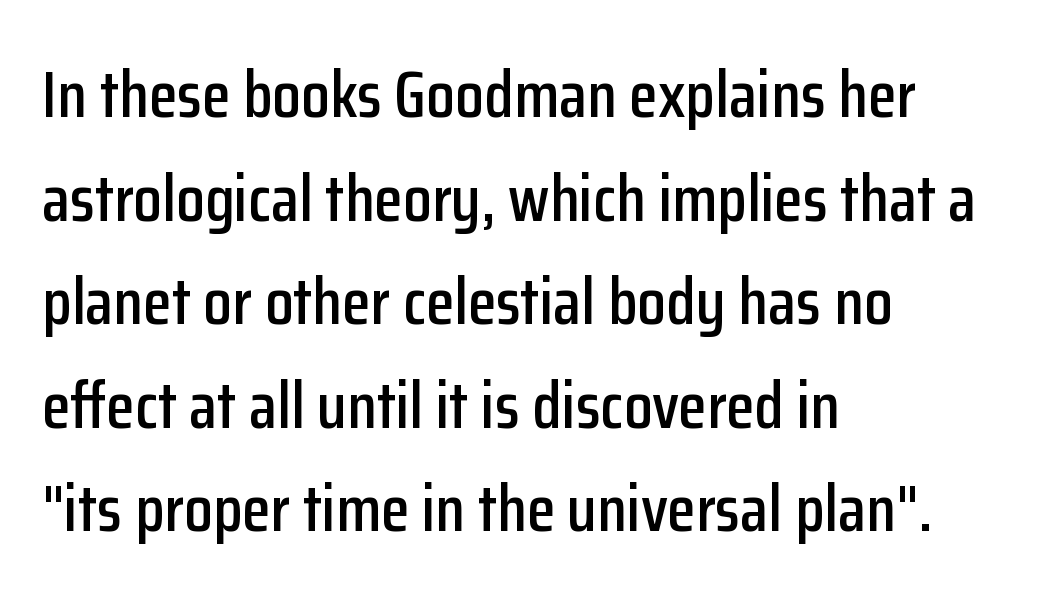
The image shows 66 px condensed sans-serif type, upright; set left-aligned, normal line spacing (1.57x), normal letter spacing, not underlined; low stroke contrast and a medium x-height.
